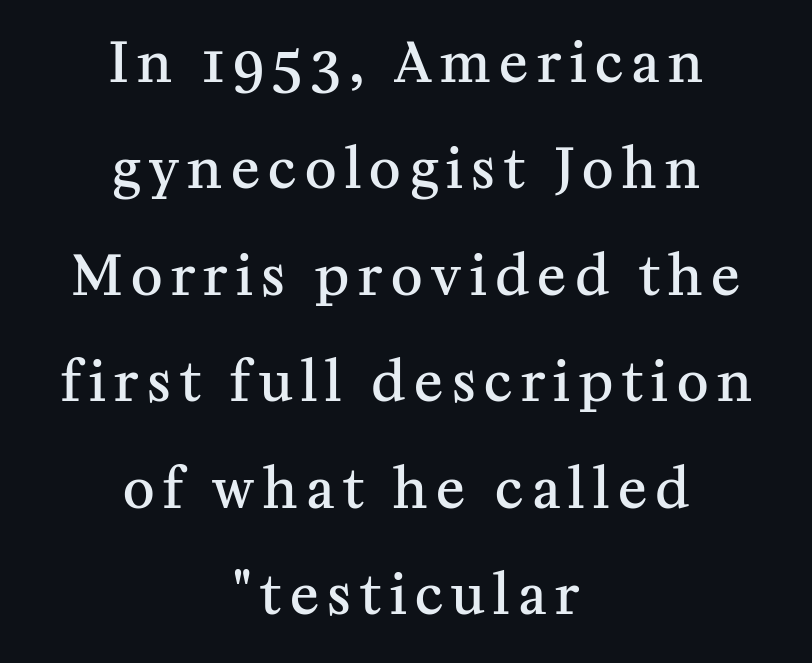
{"serif": "yes", "italic": "no", "bold": "semi", "weight": "semibold", "width": "normal", "stroke_contrast": "medium", "x_height": "medium", "monospaced": "no", "underline": "no", "align": "center", "line_spacing": "loose", "line_spacing_ratio": 1.97, "glyph_px": 54}
